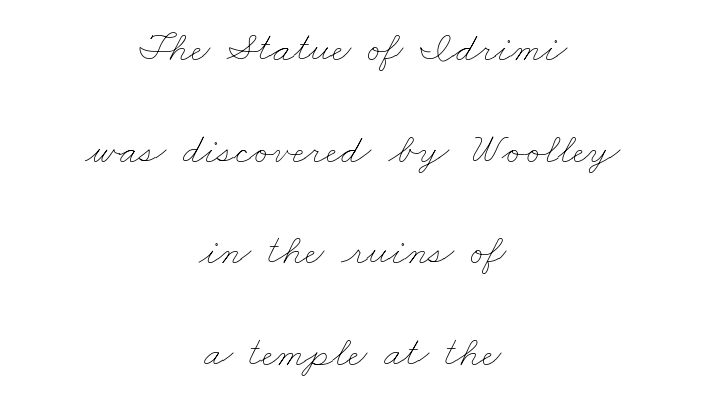
The image shows 42 px thin, wide type; set centered, loose line spacing (2.42x), normal letter spacing, not underlined; low stroke contrast and a small x-height.
